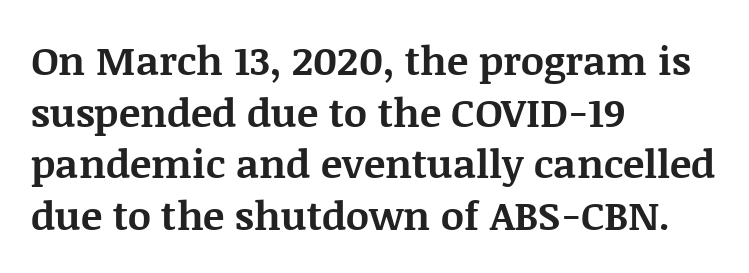
{"serif": "yes", "italic": "no", "bold": "yes", "weight": "bold", "width": "normal", "stroke_contrast": "medium", "x_height": "large", "monospaced": "no", "underline": "no", "align": "left", "line_spacing": "normal", "line_spacing_ratio": 1.29, "letter_spacing": "normal", "letter_spacing_em": 0.0, "glyph_px": 40}
